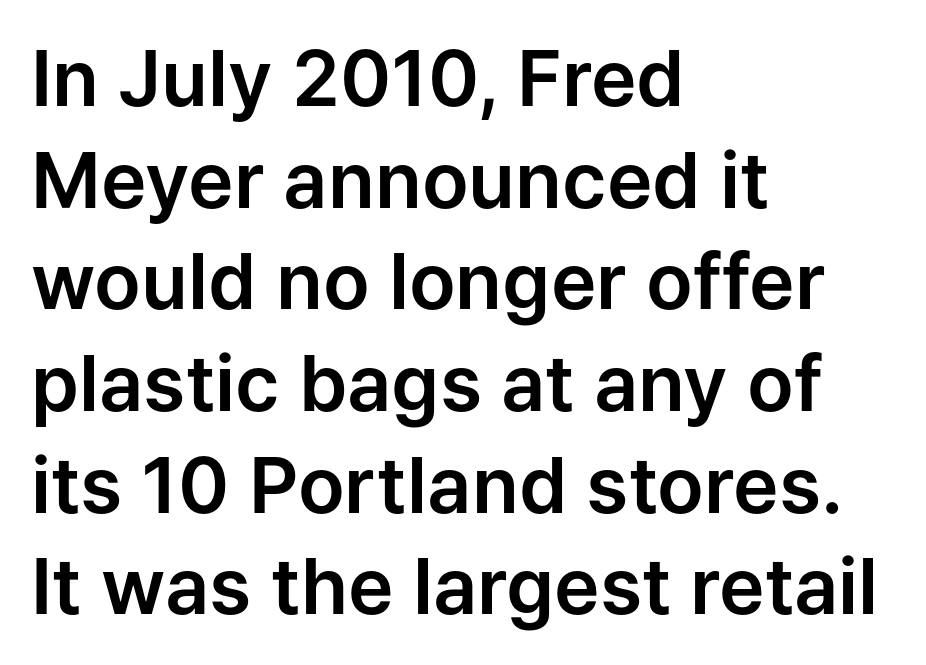
{"serif": "no", "italic": "no", "width": "normal", "stroke_contrast": "low", "x_height": "medium", "monospaced": "no", "underline": "no", "align": "left", "line_spacing": "normal", "line_spacing_ratio": 1.32, "letter_spacing": "normal", "letter_spacing_em": 0.0, "glyph_px": 77}
